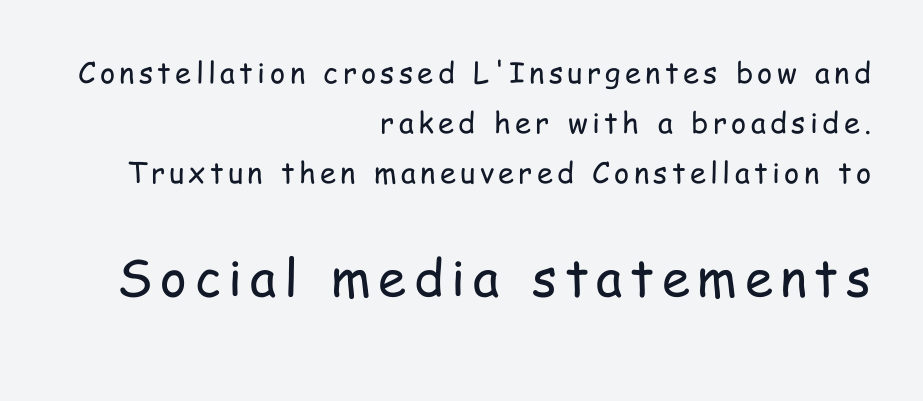
The image shows 51 px regular-weight, condensed sans-serif type, upright; set right-aligned, line spacing 1.73x, not underlined; the second (bottom) block is 1.76x larger; low stroke contrast and a medium x-height.
